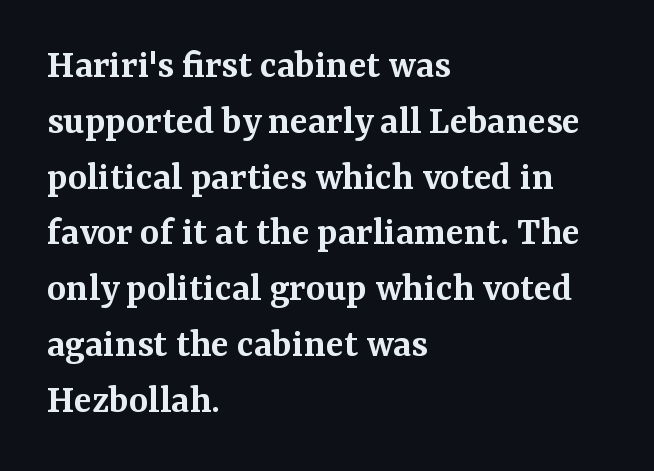
The image shows 41 px semibold serif type, upright; set left-aligned, normal line spacing (1.36x), normal letter spacing, not underlined; medium stroke contrast and a medium x-height.
